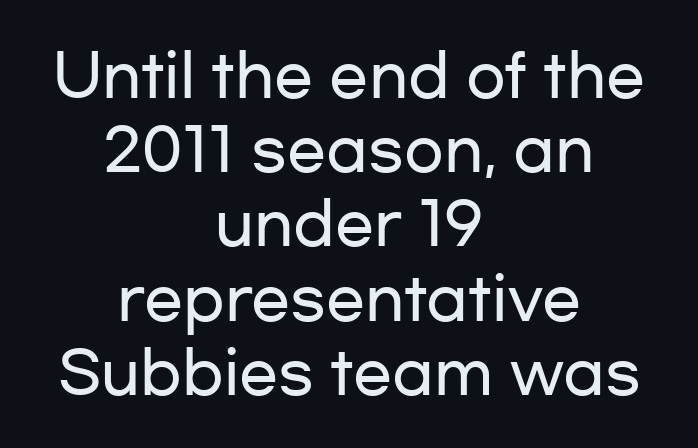
{"serif": "no", "italic": "no", "width": "wide", "stroke_contrast": "low", "x_height": "medium", "monospaced": "no", "underline": "no", "align": "center", "line_spacing": "normal", "line_spacing_ratio": 1.28, "letter_spacing": "normal", "letter_spacing_em": 0.0, "glyph_px": 58}
